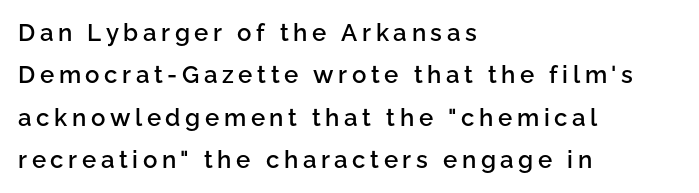
Q: Is the text bold? A: Semi-bold.
Q: Is the text italic (slanted)? A: No, it is upright.
Q: Is the text underlined? A: No.
Q: How is the paragraph aligned? A: Left-aligned.
